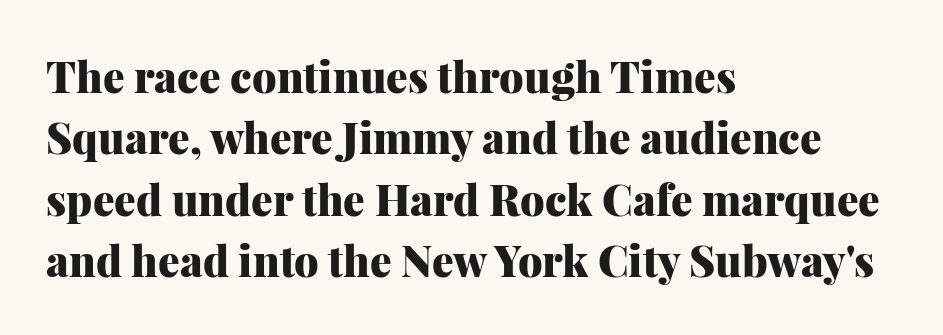
The image shows 43 px heavy serif type, upright; set left-aligned, normal line spacing (1.43x), normal letter spacing, not underlined; medium stroke contrast and a medium x-height.
